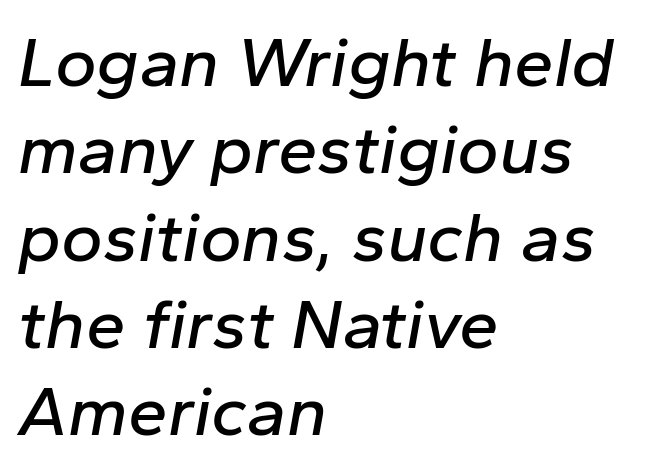
A typesetter would mark this as italic. Proportional: the letters do not fall into vertical columns. Rule under the text: the space is simply empty. Horizontal alignment here is leftward, the default for most running prose. Words appear dense and cohesive because spacing is normal.
